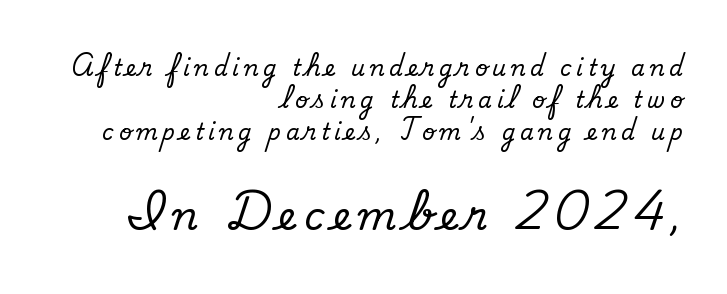
Q: Is the text bold? A: No.
Q: Is the typeface a serif or a sans-serif typeface? A: Sans-serif.
Q: Is the text underlined? A: No.
Q: How is the paragraph aligned? A: Right-aligned.
Q: Is the spacing between letters normal or unusually wide? A: Unusually wide.
Q: Is the spacing between lines tight, normal or loose? A: Normal.
Q: Which block of text is set in a larger size, the first (top) or the second (bottom)? A: The second (bottom) one.
Q: Width (condensed, normal, or wide)? A: Normal.
Q: Stroke contrast? A: Low.
Q: x-height? A: Small.
Q: Monospaced? A: No.
